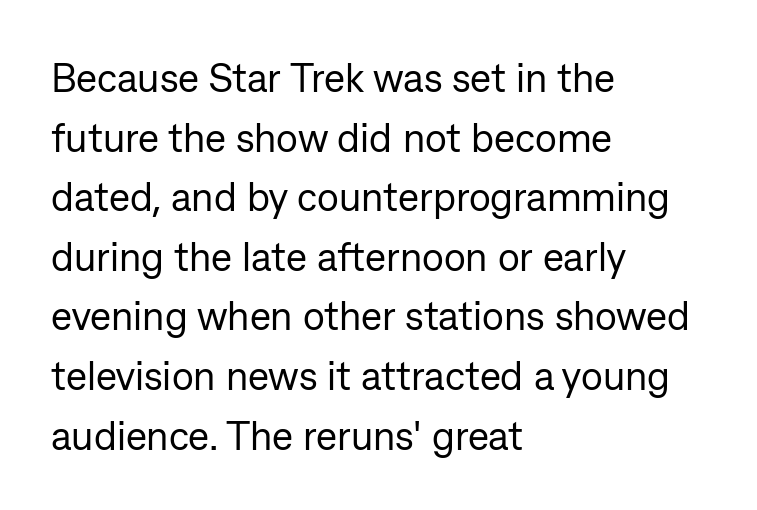
{"serif": "no", "italic": "no", "bold": "no", "weight": "regular", "width": "normal", "stroke_contrast": "low", "x_height": "medium", "monospaced": "no", "underline": "no", "align": "left", "line_spacing": "normal", "line_spacing_ratio": 1.49, "letter_spacing": "normal", "letter_spacing_em": 0.0, "glyph_px": 40}
